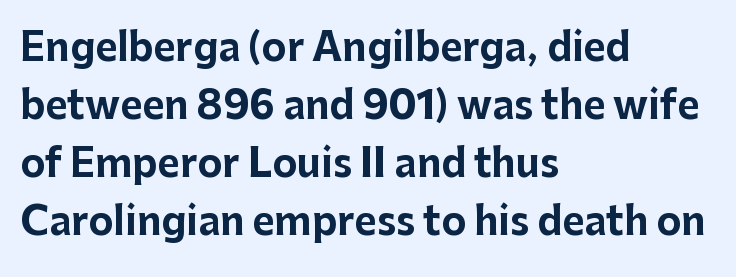
{"serif": "no", "italic": "no", "bold": "yes", "weight": "bold", "width": "normal", "stroke_contrast": "low", "x_height": "medium", "monospaced": "no", "underline": "no", "align": "left", "line_spacing": "normal", "line_spacing_ratio": 1.53, "letter_spacing": "normal", "letter_spacing_em": 0.0, "glyph_px": 38}
